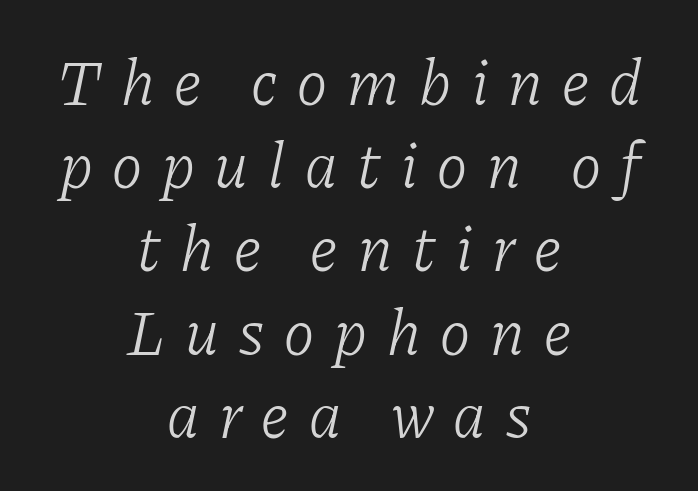
Every row of glyphs is offset so its center matches the block's center. An italicized treatment has been applied to the whole sample. No letter is thick-stroked: the sample isn't bold. Old-style or modern, the face here clearly has serifs. The horizontal fit of the characters is loose and conspicuously gappy.
